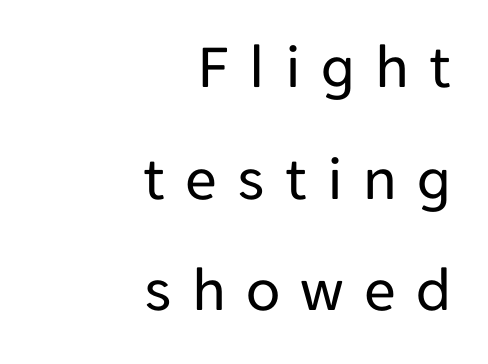
This is not heavy type; no bold has been used. This sample has the flowing, uneven cadence of proportional lettering. A typesetter would label this face a sans. Line endings align vertically; line beginnings do not. Descenders are the only things crossing below the line. Glyph-to-glyph distance is far greater than everyday printed text.
